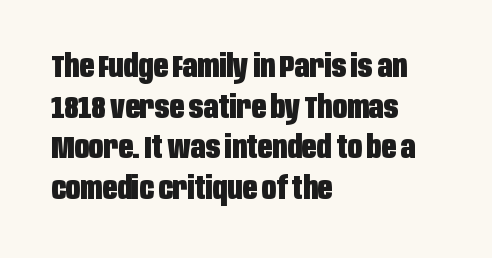
{"serif": "no", "italic": "no", "bold": "yes", "weight": "heavy", "width": "condensed", "stroke_contrast": "low", "x_height": "large", "monospaced": "no", "underline": "no", "align": "left", "line_spacing": "normal", "line_spacing_ratio": 1.27, "letter_spacing": "normal", "letter_spacing_em": 0.0, "glyph_px": 32}
